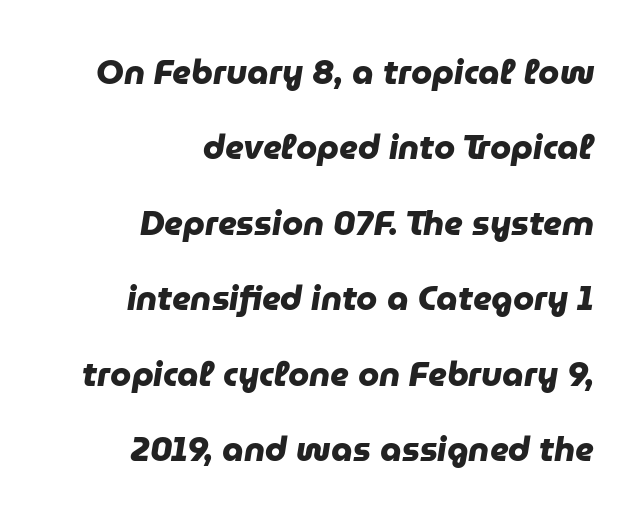
The image shows 34 px heavy sans-serif type; set right-aligned, loose line spacing (2.22x), normal letter spacing, not underlined; low stroke contrast and a medium x-height.
